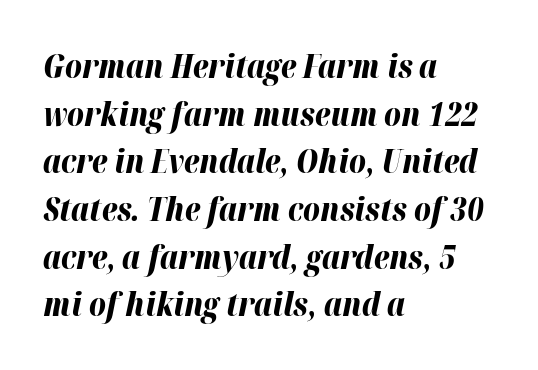
{"italic": "yes", "lean": "right", "slant_degrees": 12, "bold": "yes", "weight": "bold", "width": "normal", "stroke_contrast": "high", "x_height": "medium", "monospaced": "no", "underline": "no", "align": "left", "line_spacing": "normal", "line_spacing_ratio": 1.49, "letter_spacing": "normal", "letter_spacing_em": 0.0, "glyph_px": 32}
